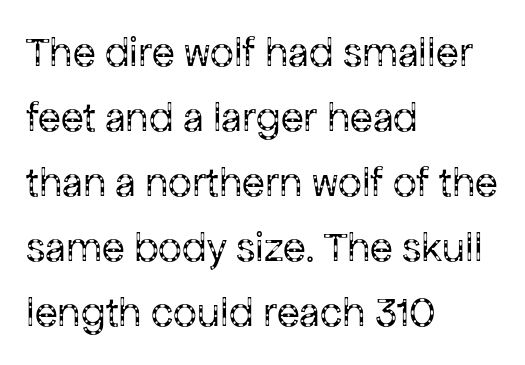
Q: Is the text bold? A: No.
Q: Is the text italic (slanted)? A: No, it is upright.
Q: Is the typeface a serif or a sans-serif typeface? A: Sans-serif.
Q: Is the text underlined? A: No.
Q: How is the paragraph aligned? A: Left-aligned.
Q: Is the spacing between letters normal or unusually wide? A: Normal.
Q: Is the spacing between lines tight, normal or loose? A: Normal.
Q: Width (condensed, normal, or wide)? A: Normal.
Q: Stroke contrast? A: Low.
Q: x-height? A: Medium.
Q: Monospaced? A: No.
